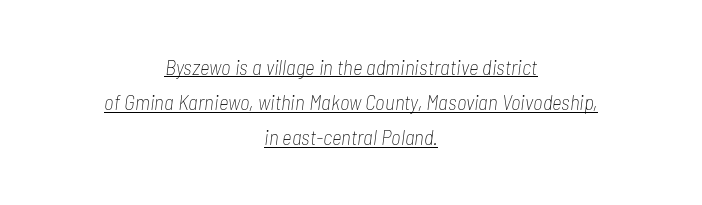
{"italic": "yes", "lean": "right", "slant_degrees": 7, "bold": "no", "underline": "yes", "align": "center", "line_spacing": "normal", "line_spacing_ratio": 1.67, "letter_spacing": "normal", "letter_spacing_em": 0.0, "glyph_px": 21}
